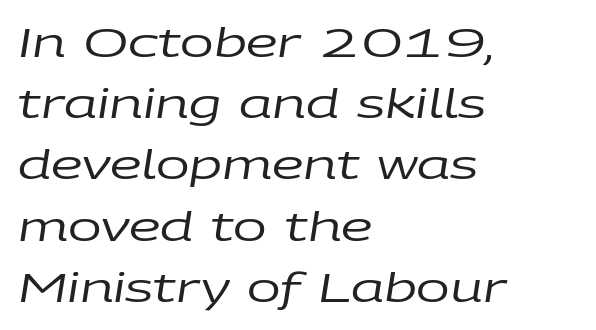
Here the designer chose a conventional face with non-uniform glyph widths. Quick note: italic. This rendering uses left alignment, leaving the right contour irregular. Type without underlining. Weight: not bold — regular or lighter. Nobody touched the tracking dial on this one.
